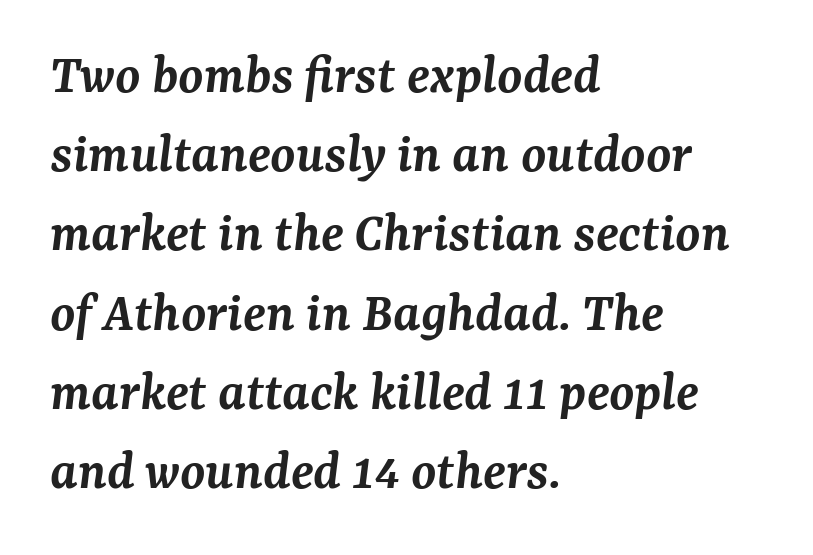
The image shows 57 px semibold serif type, italic (leaning right); set left-aligned, normal line spacing (1.39x), normal letter spacing, not underlined; medium stroke contrast and a medium x-height.
